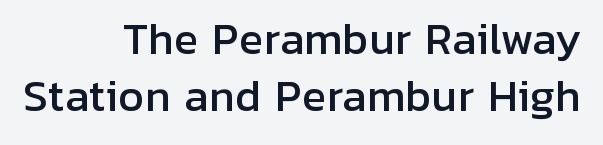
Q: Is the text italic (slanted)? A: No, it is upright.
Q: Is the typeface a serif or a sans-serif typeface? A: Sans-serif.
Q: Is the text underlined? A: No.
Q: How is the paragraph aligned? A: Right-aligned.
Q: Is the spacing between letters normal or unusually wide? A: Normal.
Q: Is the spacing between lines tight, normal or loose? A: Normal.
Q: Width (condensed, normal, or wide)? A: Normal.
Q: Stroke contrast? A: Low.
Q: x-height? A: Medium.
Q: Monospaced? A: No.
